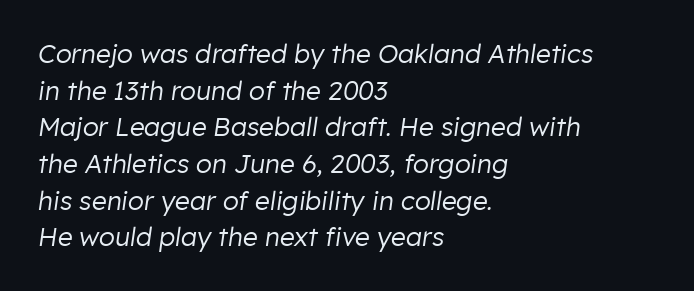
The image shows 26 px text type, italic (leaning right); set left-aligned, normal line spacing (1.41x), normal letter spacing, not underlined.
